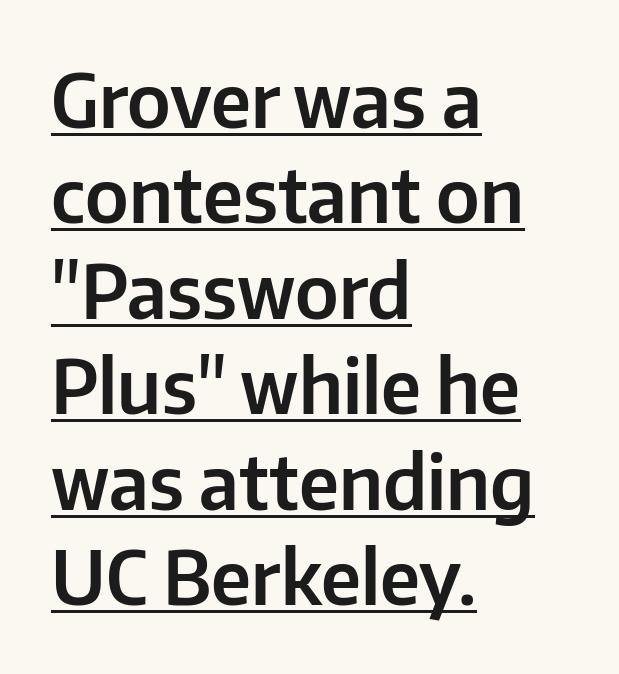
The image shows 74 px sans-serif type, upright; set left-aligned, normal line spacing (1.29x), normal letter spacing, underlined; low stroke contrast and a medium x-height.
